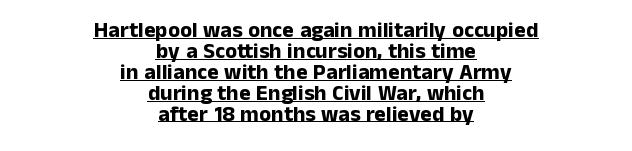
Each new line begins almost immediately beneath the previous one. Characters follow at the spacing the type designer built in. Which margin do the lines hug? Neither — every line sits in the middle. Characters remain perfectly vertical along every line. Each glyph is drawn with heavy, bold strokes. Underline: present.
